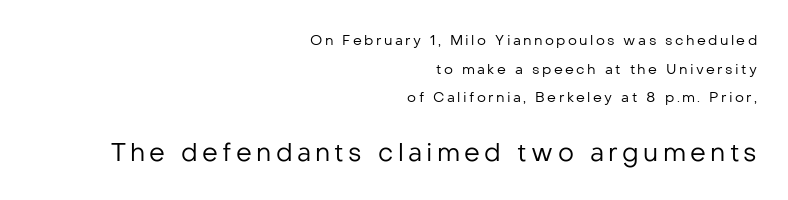
The image shows 25 px text type, upright; set right-aligned, loose line spacing (2.05x), not underlined; the second (bottom) block is 1.79x larger.
